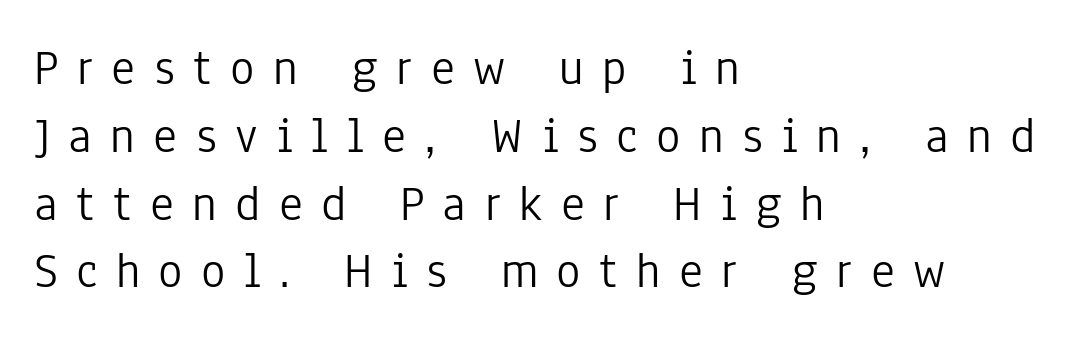
Rows of type keep a routine distance in the vertical direction. Heft: none added — not bold. These lines were composed using upright roman letters. Think of a printed novel: that variable character pitch is what you see here. I'd call this a sans setting — the letters go barefoot. Tracking here is generous; glyphs stand well apart from one another.
